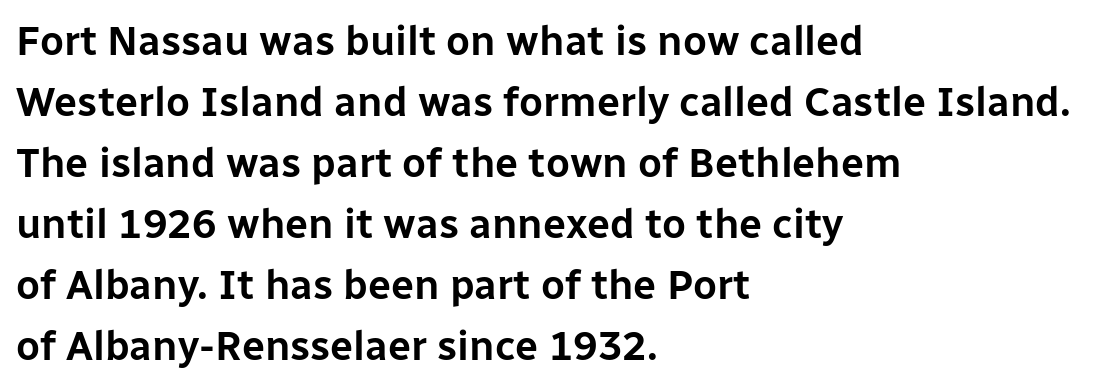
Rendered with straight, roman letterforms. Anything drawn beneath the words? Only blank space. Vertical spacing — default. The typesetter chose a ragged-right arrangement here.
